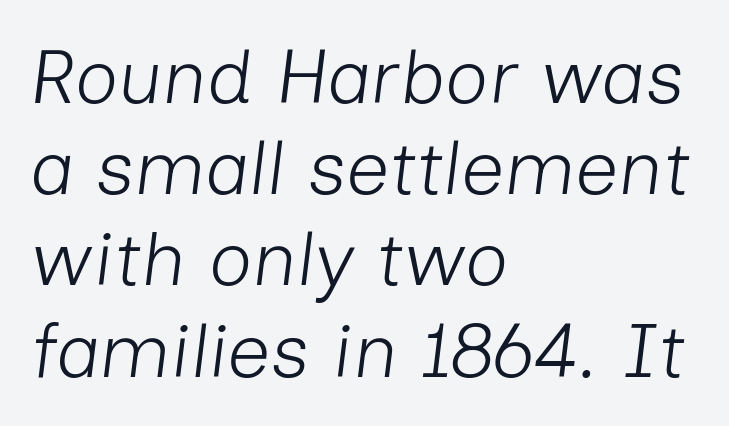
{"italic": "yes", "lean": "right", "slant_degrees": 7, "bold": "no", "weight": "light", "width": "normal", "stroke_contrast": "low", "x_height": "medium", "monospaced": "no", "underline": "no", "align": "left", "line_spacing_ratio": 1.2, "letter_spacing": "normal", "letter_spacing_em": 0.0, "glyph_px": 76}
